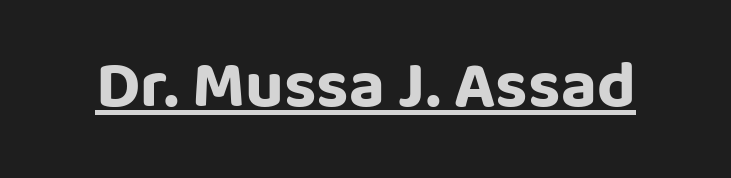
Underlined type. Here the designer chose a conventional face with non-uniform glyph widths. Does the type have serifs? No, each stem ends abruptly. Notice how the stems are strictly vertical — no italics here. Spacing between characters is what you'd get straight out of the box. Plenty of ink on the page — the face is bold.
